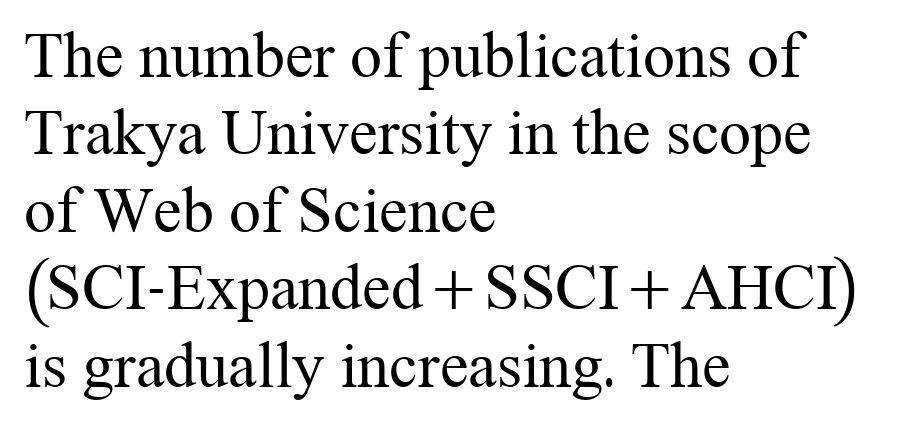
Upright lettering throughout. The letters advance in unequal steps, a hallmark of proportional type. The glyphs are unaccompanied by any horizontal stroke below them. Bold? No — there's no thickening of the strokes. The lines in this sample share a left origin and differ only in where they stop.
